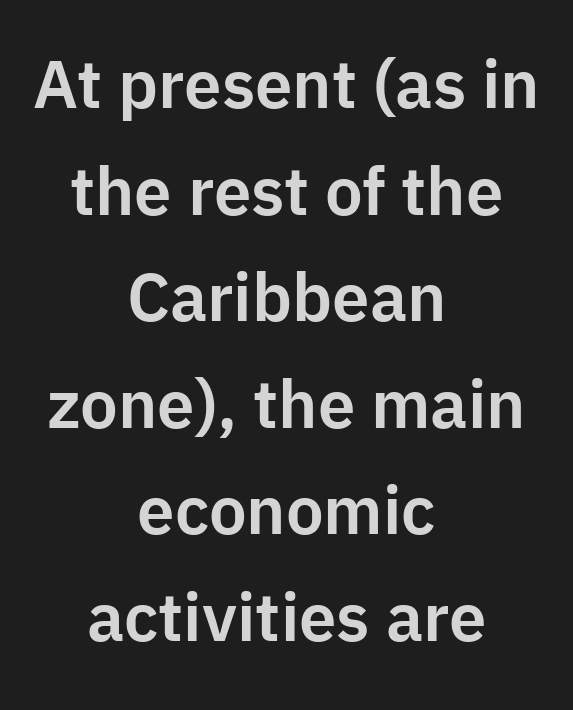
The image shows 67 px sans-serif type, upright; set centered, normal line spacing (1.59x), normal letter spacing, not underlined; low stroke contrast and a medium x-height.
